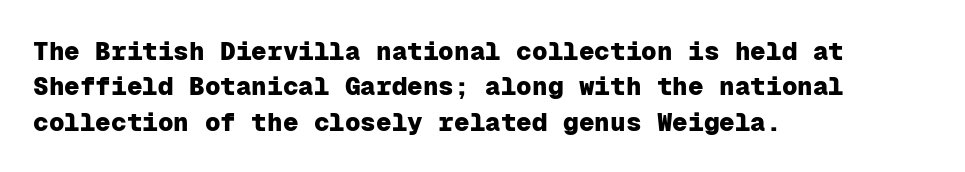
{"italic": "no", "bold": "yes", "underline": "no", "align": "left", "line_spacing": "normal", "line_spacing_ratio": 1.36, "letter_spacing": "normal", "letter_spacing_em": 0.0, "glyph_px": 26}
